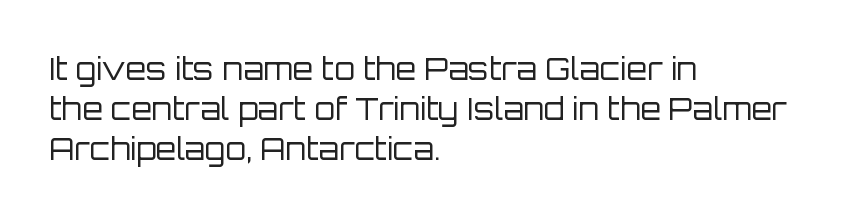
{"serif": "no", "italic": "no", "bold": "no", "weight": "regular", "width": "normal", "stroke_contrast": "low", "x_height": "large", "monospaced": "no", "underline": "no", "align": "left", "line_spacing": "normal", "line_spacing_ratio": 1.33, "letter_spacing": "normal", "letter_spacing_em": 0.0, "glyph_px": 30}
